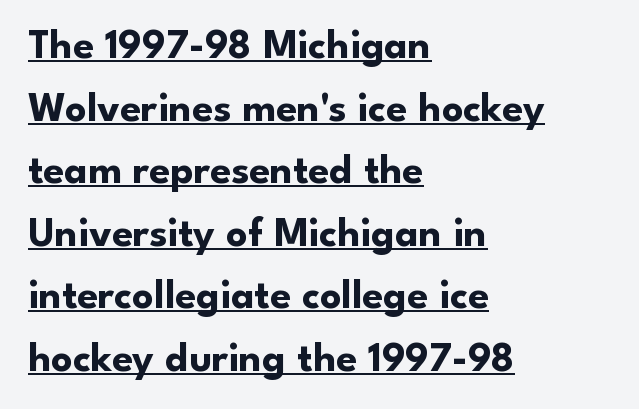
{"serif": "no", "italic": "no", "bold": "yes", "weight": "bold", "width": "normal", "stroke_contrast": "low", "x_height": "small", "monospaced": "no", "underline": "yes", "align": "left", "line_spacing": "normal", "line_spacing_ratio": 1.49, "letter_spacing": "normal", "letter_spacing_em": 0.0, "glyph_px": 42}
